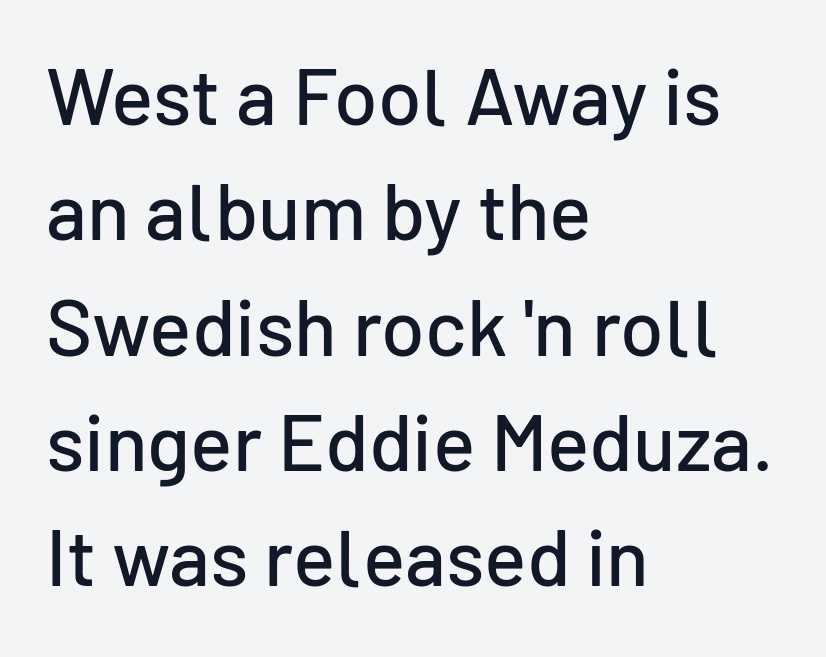
{"serif": "no", "italic": "no", "width": "normal", "stroke_contrast": "low", "x_height": "medium", "monospaced": "no", "underline": "no", "align": "left", "line_spacing": "normal", "line_spacing_ratio": 1.46, "letter_spacing": "normal", "letter_spacing_em": 0.0, "glyph_px": 79}
